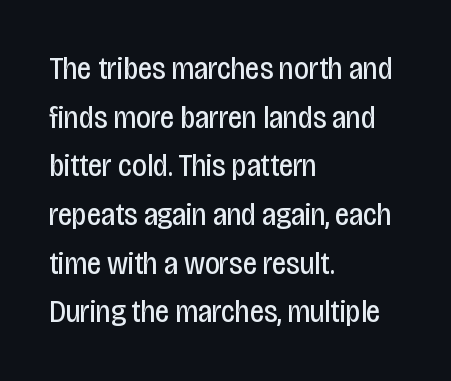
Students, observe: this is what conventionally led text looks like. Just letters on the line, the space beneath them empty. The typesetting does not lean heavy: it is not bold. In terms of letterspacing, this is plain default setting. A student would call this left alignment; a typographer would say flush left, rag right. You can tell from the bare stems that sans-serif type was used.
